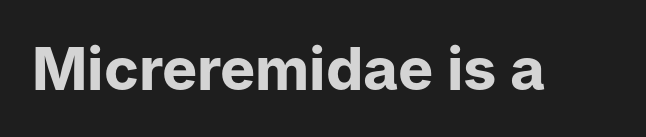
The zone under the glyphs is completely vacant. The designer went with a sans here, leaving each stem footless. A full-strength bold gives these letters their thick strokes. Is there any slant? The stems are plumb. You could not count columns in this text — the font is proportionally spaced.
